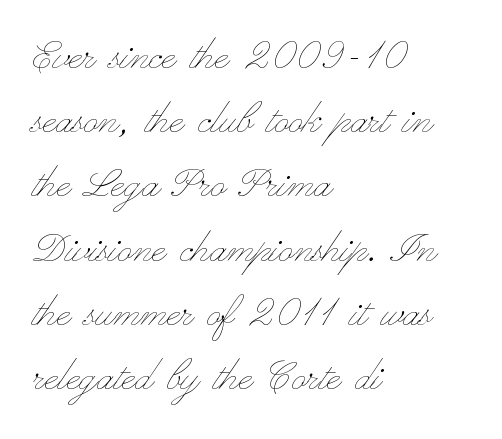
The image shows 49 px thin, wide type; set left-aligned, normal line spacing (1.31x), normal letter spacing, not underlined; low stroke contrast and a small x-height.
